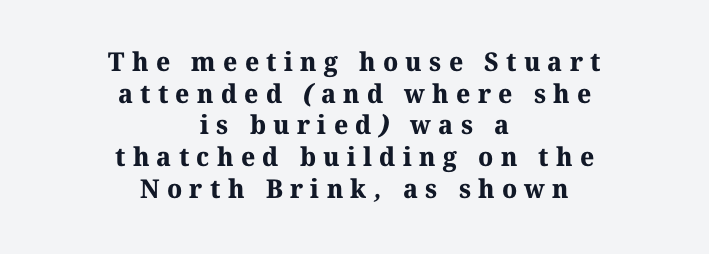
The face used here has the dense, thick strokes of a bold. There is plenty of visible air inserted between adjacent glyphs. The compositor balanced each line on the midline. The space directly below the letters is spotless.
